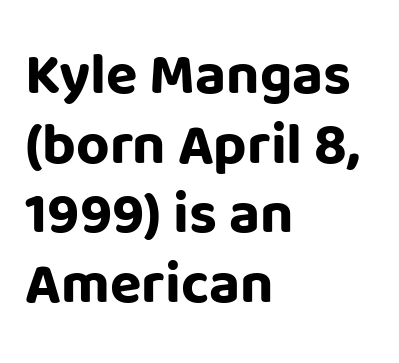
The image shows 58 px bold sans-serif type, upright; set left-aligned, line spacing 1.2x, normal letter spacing, not underlined; low stroke contrast and a large x-height.
